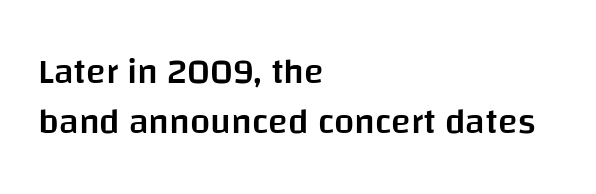
Q: Is the text bold? A: Semi-bold.
Q: Is the text italic (slanted)? A: No, it is upright.
Q: Is the typeface a serif or a sans-serif typeface? A: Sans-serif.
Q: Is the text underlined? A: No.
Q: How is the paragraph aligned? A: Left-aligned.
Q: Is the spacing between letters normal or unusually wide? A: Normal.
Q: Is the spacing between lines tight, normal or loose? A: Normal.
Q: Width (condensed, normal, or wide)? A: Normal.
Q: Stroke contrast? A: Low.
Q: x-height? A: Large.
Q: Monospaced? A: No.
